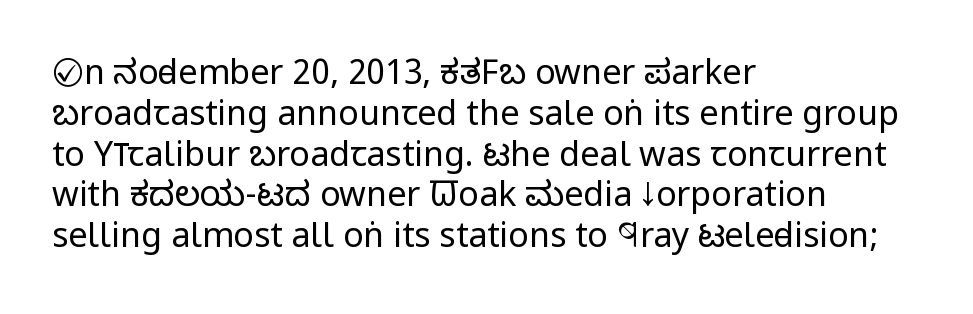
{"serif": "no", "italic": "no", "bold": "no", "weight": "regular", "width": "condensed", "stroke_contrast": "low", "x_height": "large", "monospaced": "no", "underline": "no", "align": "left", "line_spacing_ratio": 1.2, "letter_spacing": "normal", "letter_spacing_em": 0.0, "glyph_px": 34}
